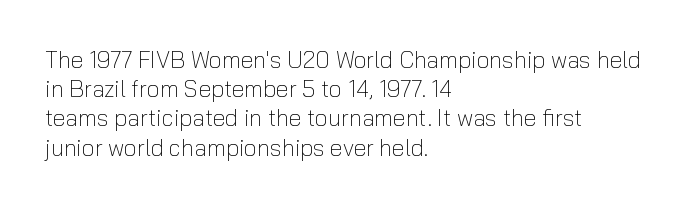
Nothing unusual about the tracking: characters are spaced as the font intends. Caption: multi-line text, flush left, ragged right. How would I describe the line gaps? Plain and ordinary. Unbolded letterforms with no extra heft.
